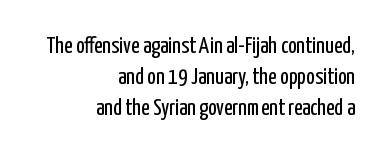
{"italic": "no", "bold": "no", "underline": "no", "align": "right", "line_spacing": "normal", "line_spacing_ratio": 1.35, "letter_spacing": "normal", "letter_spacing_em": 0.0, "glyph_px": 23}
